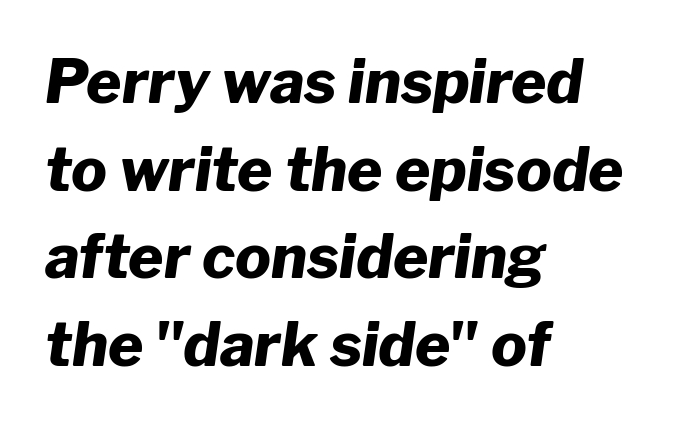
The image shows 60 px heavy type, italic (leaning right); set left-aligned, normal line spacing (1.46x), normal letter spacing, not underlined; low stroke contrast and a medium x-height.
